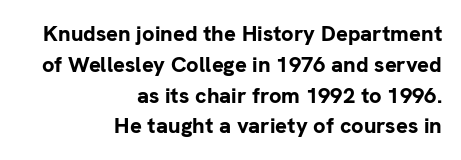
The image shows 22 px bold type, upright; set right-aligned, normal line spacing (1.4x), normal letter spacing, not underlined.
